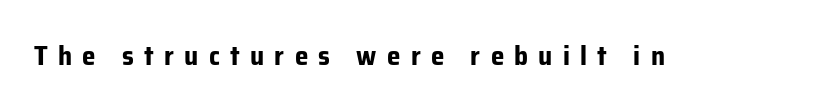
{"italic": "no", "bold": "yes", "underline": "no", "letter_spacing": "wide", "letter_spacing_em": 0.38, "glyph_px": 27}
